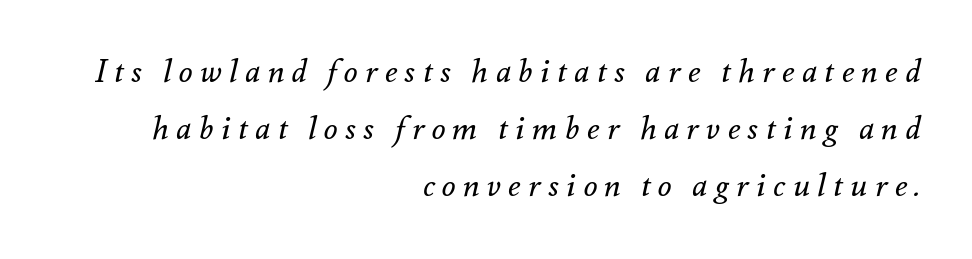
{"italic": "yes", "lean": "right", "slant_degrees": 12, "bold": "no", "weight": "regular", "width": "normal", "stroke_contrast": "medium", "x_height": "small", "monospaced": "no", "underline": "no", "align": "right", "line_spacing_ratio": 1.78, "letter_spacing": "wide", "letter_spacing_em": 0.23, "glyph_px": 32}
